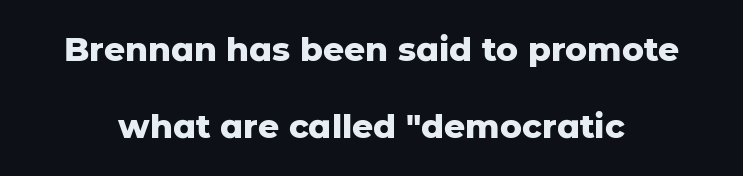
Q: Is the text bold? A: Yes.
Q: Is the text italic (slanted)? A: No, it is upright.
Q: Is the typeface a serif or a sans-serif typeface? A: Sans-serif.
Q: Is the text underlined? A: No.
Q: Is the spacing between letters normal or unusually wide? A: Normal.
Q: Is the spacing between lines tight, normal or loose? A: Loose.
Q: Width (condensed, normal, or wide)? A: Normal.
Q: Stroke contrast? A: Low.
Q: x-height? A: Medium.
Q: Monospaced? A: No.
